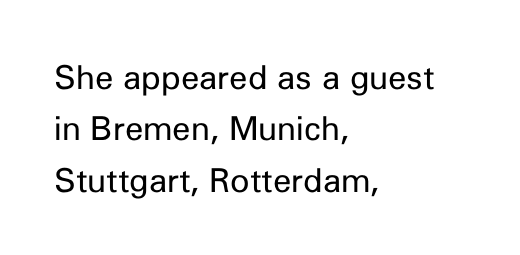
The image shows 33 px regular-weight sans-serif type, upright; set left-aligned, normal line spacing (1.56x), normal letter spacing, not underlined; low stroke contrast and a medium x-height.
